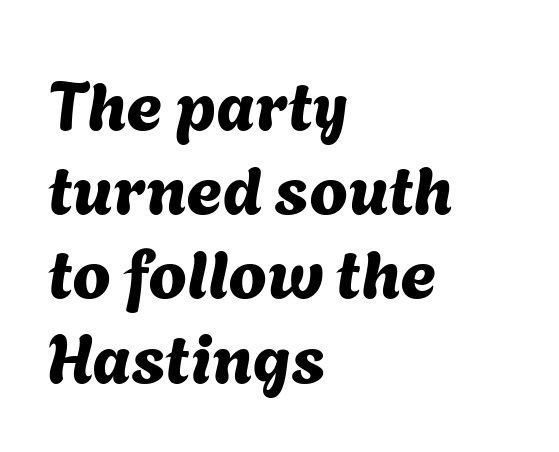
Q: Is the typeface a serif or a sans-serif typeface? A: Sans-serif.
Q: Is the text underlined? A: No.
Q: How is the paragraph aligned? A: Left-aligned.
Q: Is the spacing between letters normal or unusually wide? A: Normal.
Q: Width (condensed, normal, or wide)? A: Normal.
Q: Stroke contrast? A: Medium.
Q: x-height? A: Medium.
Q: Monospaced? A: No.
